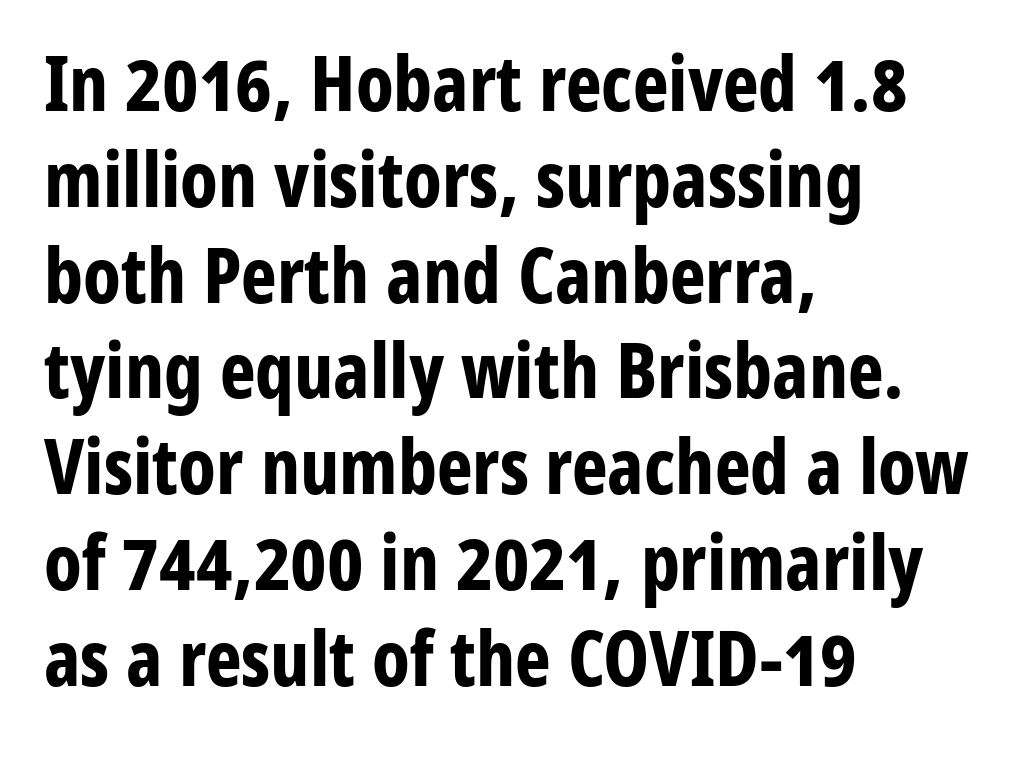
The image shows 76 px bold, condensed sans-serif type, upright; set left-aligned, normal line spacing (1.26x), normal letter spacing, not underlined; low stroke contrast and a medium x-height.
